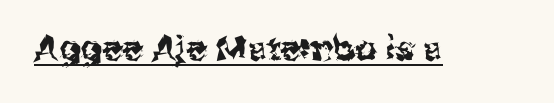
The image shows 34 px sans-serif type, upright; set normal letter spacing, underlined; medium stroke contrast and a medium x-height.
